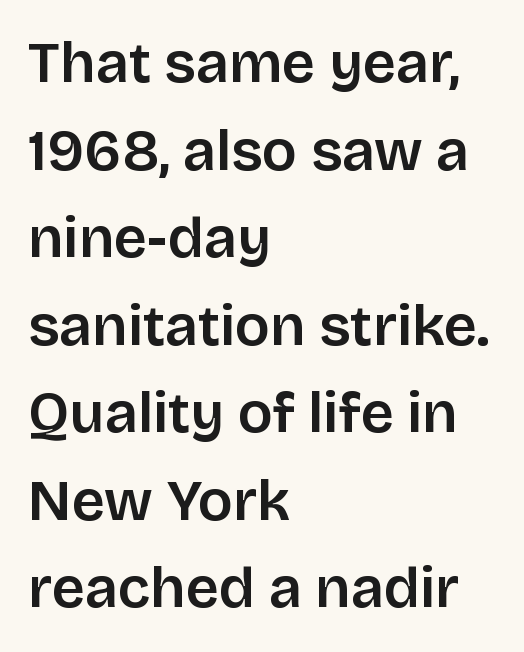
{"serif": "no", "italic": "no", "width": "normal", "stroke_contrast": "low", "x_height": "large", "monospaced": "no", "underline": "no", "align": "left", "line_spacing": "normal", "line_spacing_ratio": 1.51, "letter_spacing": "normal", "letter_spacing_em": 0.0, "glyph_px": 58}
